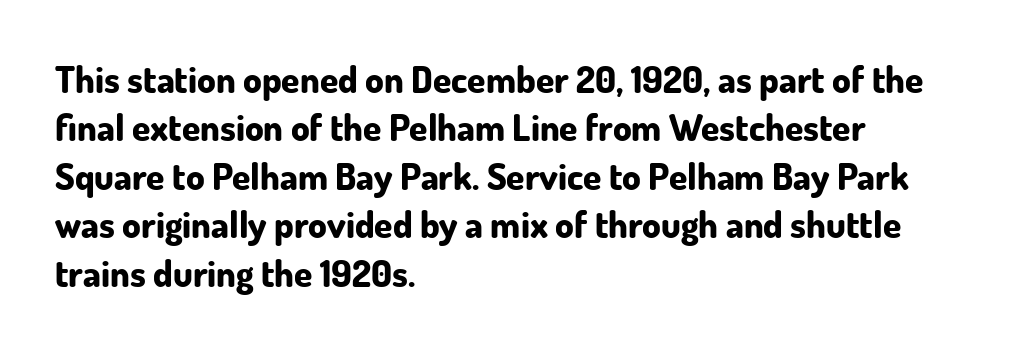
The image shows 37 px bold sans-serif type, upright; set left-aligned, normal line spacing (1.31x), normal letter spacing, not underlined; low stroke contrast and a small x-height.
